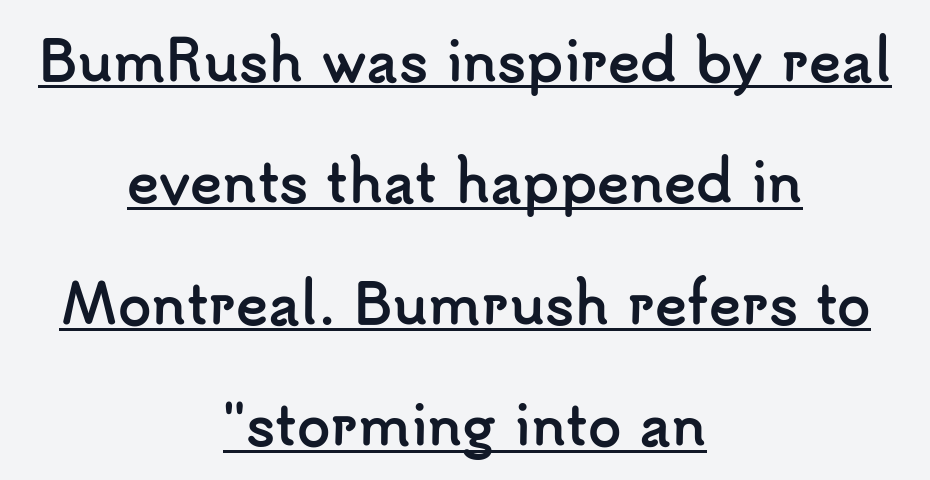
The image shows 54 px semibold sans-serif type, upright; set centered, loose line spacing (2.25x), normal letter spacing, underlined; low stroke contrast and a small x-height.
